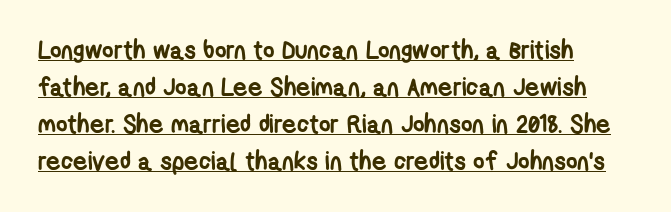
The image shows 25 px bold type; set normal line spacing (1.48x), normal letter spacing, underlined.
